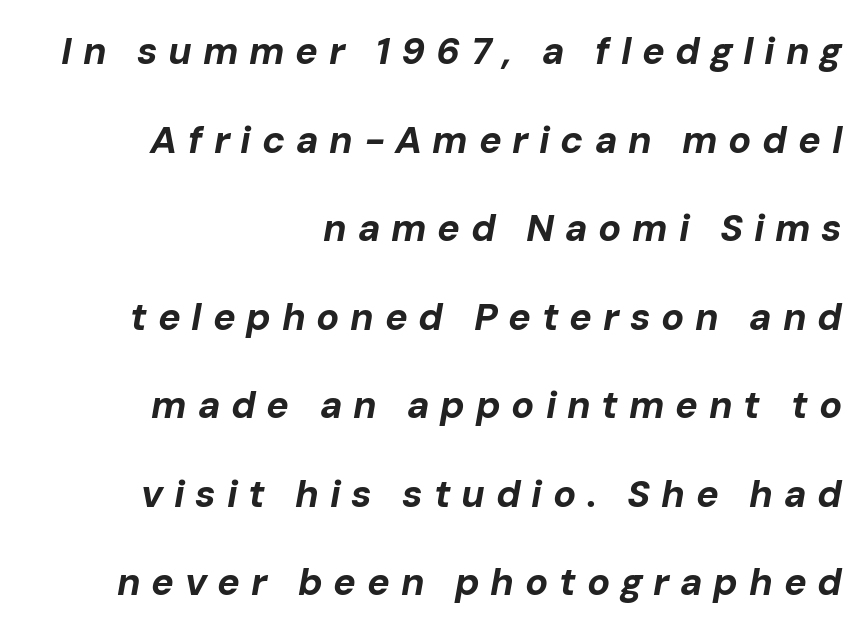
Q: Is the text bold? A: Yes.
Q: Is the text italic (slanted)? A: Yes, it leans right by about 10 degrees.
Q: Is the text underlined? A: No.
Q: How is the paragraph aligned? A: Right-aligned.
Q: Is the spacing between letters normal or unusually wide? A: Unusually wide.
Q: Is the spacing between lines tight, normal or loose? A: Loose.
Q: Width (condensed, normal, or wide)? A: Normal.
Q: Stroke contrast? A: Low.
Q: x-height? A: Medium.
Q: Monospaced? A: No.
